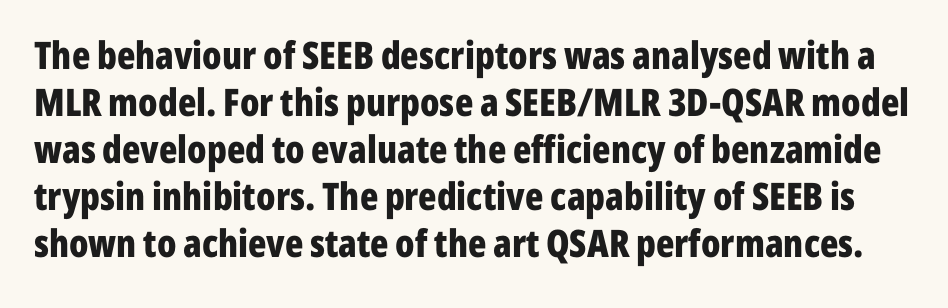
{"serif": "no", "italic": "no", "bold": "yes", "weight": "bold", "width": "condensed", "stroke_contrast": "low", "x_height": "medium", "monospaced": "no", "underline": "no", "line_spacing_ratio": 1.24, "letter_spacing": "normal", "letter_spacing_em": 0.0, "glyph_px": 38}
